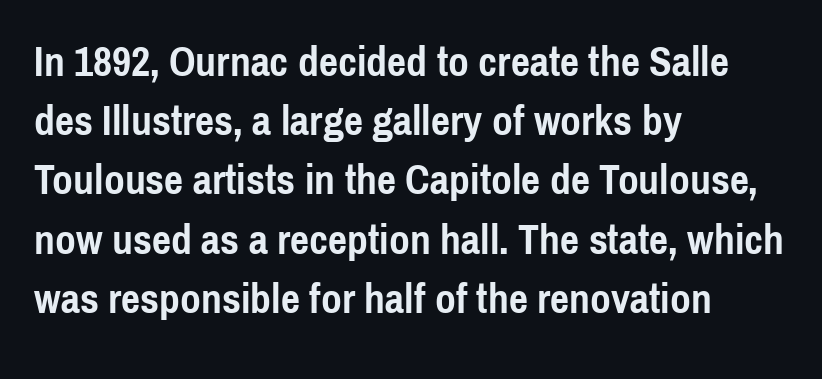
{"serif": "no", "italic": "no", "bold": "yes", "weight": "semibold", "width": "condensed", "x_height": "medium", "monospaced": "no", "underline": "no", "align": "left", "line_spacing": "normal", "line_spacing_ratio": 1.41, "letter_spacing": "normal", "letter_spacing_em": 0.0, "glyph_px": 42}
